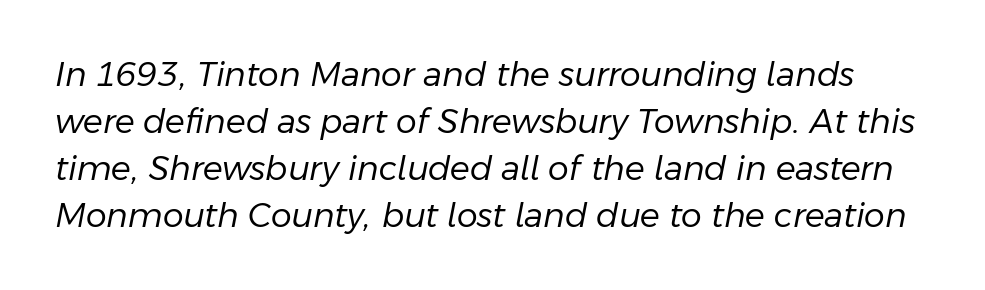
Letters have the restrained weight of plain body copy at most. Each row of text sits above clean, open space. You could not count columns in this text — the font is proportionally spaced. This is oblique type, the kind used for emphasis or titles. This sample keeps an unexceptional amount of space between lines. This sample uses plain, unmodified letter spacing.
